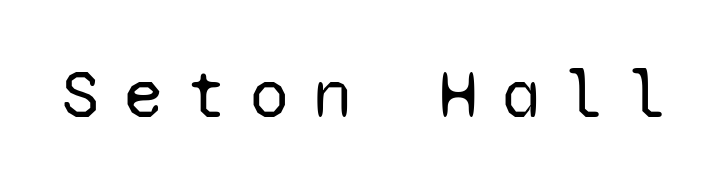
Glyph-to-glyph distance is far greater than everyday printed text. This is the regular roman posture of the typeface. A quiet, ordinary-to-light weight characterises the typeface. In terms of letterform style, serifs are entirely absent. Quick note: underline off. Each letter, wide or thin by design, is forced into the same width here.
